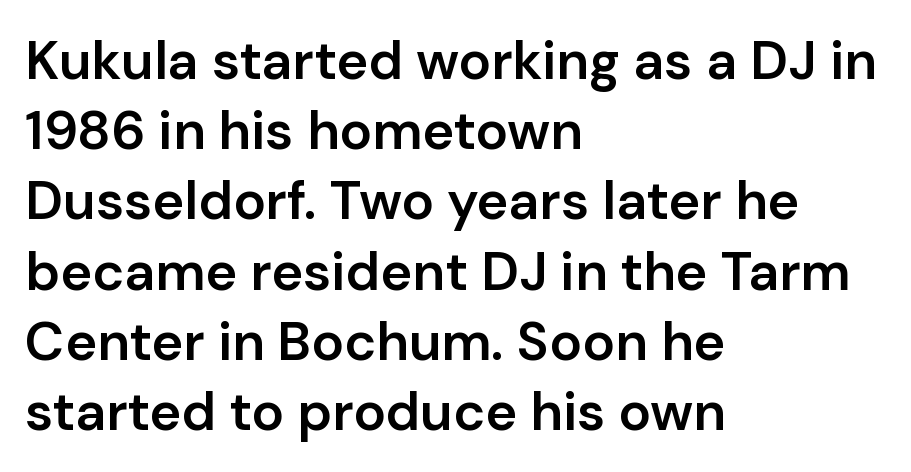
Check the space under the baseline: it is left empty. Honestly, the row spacing looks completely unremarkable. Notice how the passage keeps a crisp vertical edge on the left only. Caption: semibold face, moderately heavy strokes. The face used here is proportionally spaced, like ordinary book or web type. No feet cap the strokes, marking this as sans-serif type.
